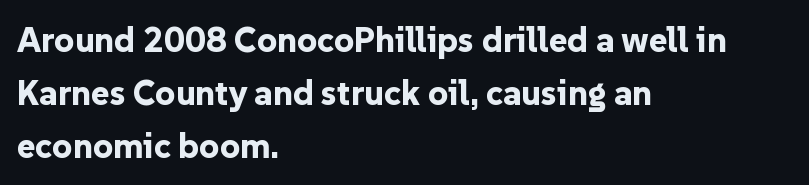
{"serif": "no", "italic": "no", "bold": "yes", "weight": "bold", "width": "normal", "stroke_contrast": "low", "x_height": "medium", "monospaced": "no", "underline": "no", "align": "left", "line_spacing": "normal", "line_spacing_ratio": 1.51, "letter_spacing": "normal", "letter_spacing_em": 0.0, "glyph_px": 35}
